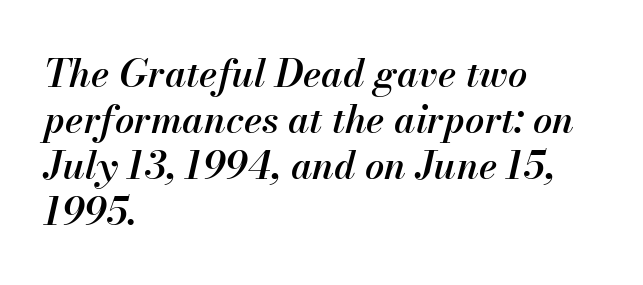
Q: Is the text bold? A: Semi-bold.
Q: Is the text italic (slanted)? A: Yes, it leans right by about 13 degrees.
Q: Is the text underlined? A: No.
Q: How is the paragraph aligned? A: Left-aligned.
Q: Is the spacing between letters normal or unusually wide? A: Normal.
Q: Width (condensed, normal, or wide)? A: Normal.
Q: Stroke contrast? A: Medium.
Q: x-height? A: Small.
Q: Monospaced? A: No.
